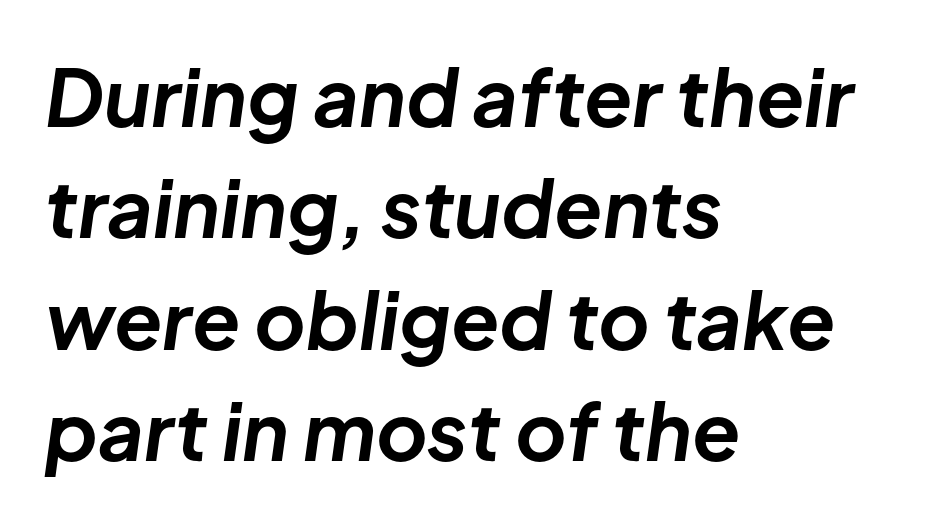
Q: Is the text bold? A: Yes.
Q: Is the text italic (slanted)? A: Yes, it leans right by about 8 degrees.
Q: Is the text underlined? A: No.
Q: How is the paragraph aligned? A: Left-aligned.
Q: Is the spacing between letters normal or unusually wide? A: Normal.
Q: Is the spacing between lines tight, normal or loose? A: Normal.
Q: Width (condensed, normal, or wide)? A: Normal.
Q: Stroke contrast? A: Low.
Q: x-height? A: Medium.
Q: Monospaced? A: No.
